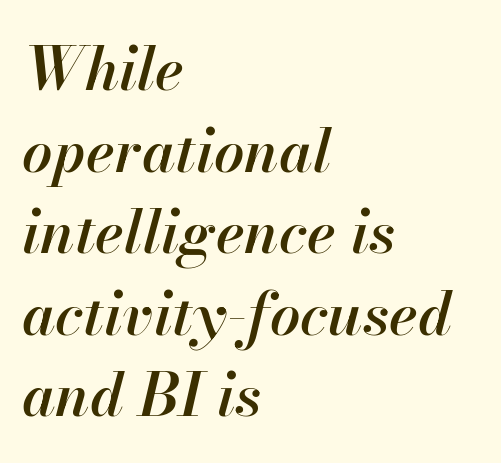
{"italic": "yes", "lean": "right", "slant_degrees": 13, "bold": "semi", "weight": "semibold", "width": "normal", "stroke_contrast": "high", "x_height": "small", "monospaced": "no", "underline": "no", "align": "left", "line_spacing": "normal", "line_spacing_ratio": 1.36, "letter_spacing": "normal", "letter_spacing_em": 0.0, "glyph_px": 60}
